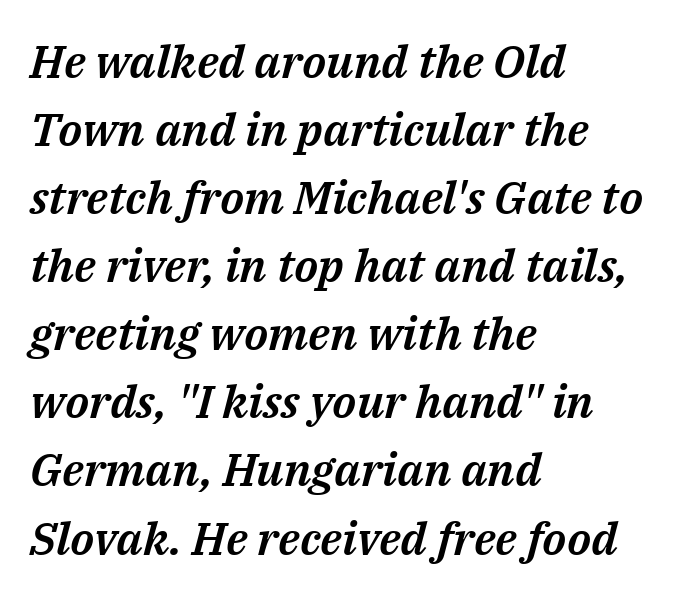
{"italic": "yes", "lean": "right", "slant_degrees": 14, "width": "normal", "stroke_contrast": "medium", "x_height": "medium", "monospaced": "no", "underline": "no", "align": "left", "line_spacing": "normal", "line_spacing_ratio": 1.48, "letter_spacing": "normal", "letter_spacing_em": 0.0, "glyph_px": 46}
